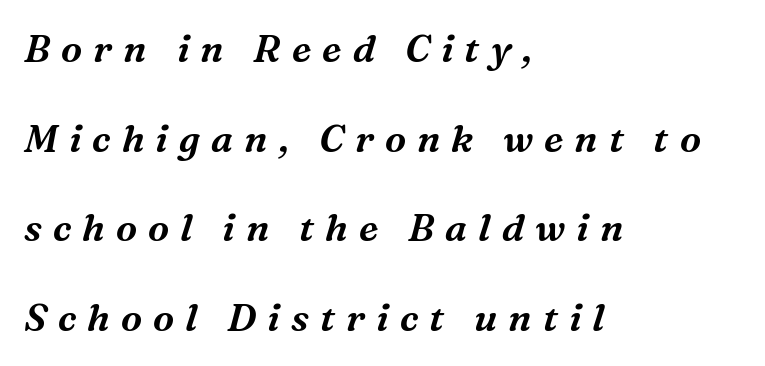
Q: Is the text italic (slanted)? A: Yes, it leans right by about 16 degrees.
Q: Is the typeface a serif or a sans-serif typeface? A: Serif.
Q: Is the text underlined? A: No.
Q: How is the paragraph aligned? A: Left-aligned.
Q: Is the spacing between letters normal or unusually wide? A: Unusually wide.
Q: Is the spacing between lines tight, normal or loose? A: Loose.
Q: Width (condensed, normal, or wide)? A: Normal.
Q: Stroke contrast? A: Medium.
Q: x-height? A: Medium.
Q: Monospaced? A: No.
